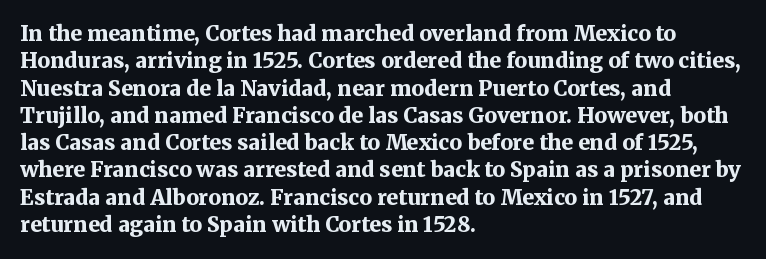
Q: Is the text bold? A: Yes.
Q: Is the text italic (slanted)? A: No, it is upright.
Q: Is the text underlined? A: No.
Q: How is the paragraph aligned? A: Left-aligned.
Q: Is the spacing between letters normal or unusually wide? A: Normal.
Q: Is the spacing between lines tight, normal or loose? A: Normal.
